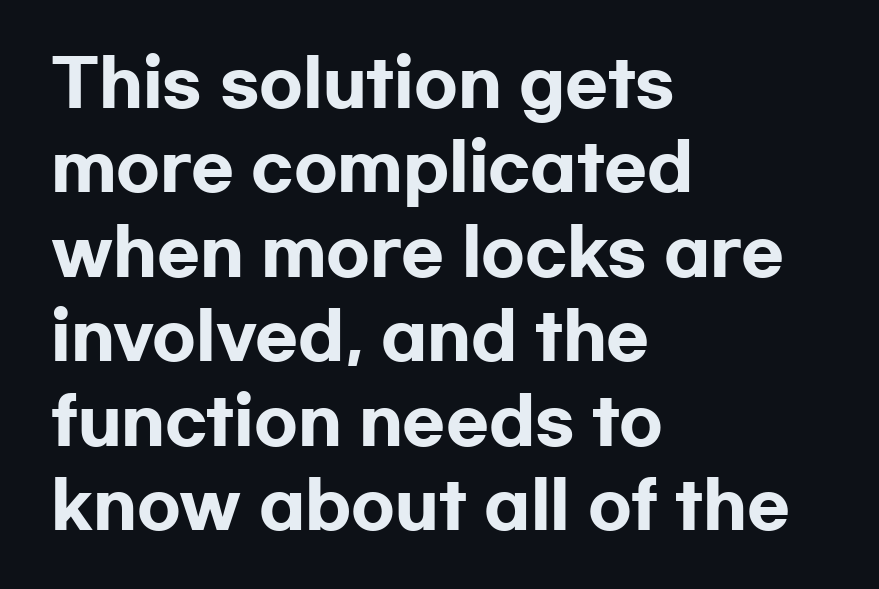
The letters advance in unequal steps, a hallmark of proportional type. The axis of the letterforms is exactly vertical. You could call the tracking neutral — neither tight nor loose. Caption: multi-line text, flush left, ragged right.
